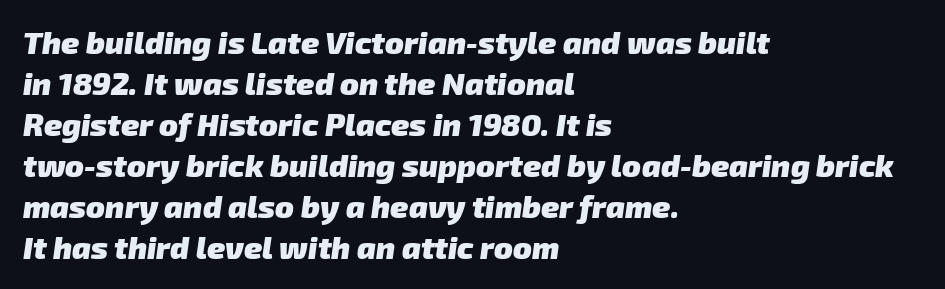
{"serif": "no", "bold": "yes", "weight": "heavy", "width": "normal", "stroke_contrast": "low", "x_height": "medium", "monospaced": "no", "underline": "no", "align": "left", "line_spacing": "normal", "line_spacing_ratio": 1.32, "letter_spacing": "normal", "letter_spacing_em": 0.0, "glyph_px": 31}
